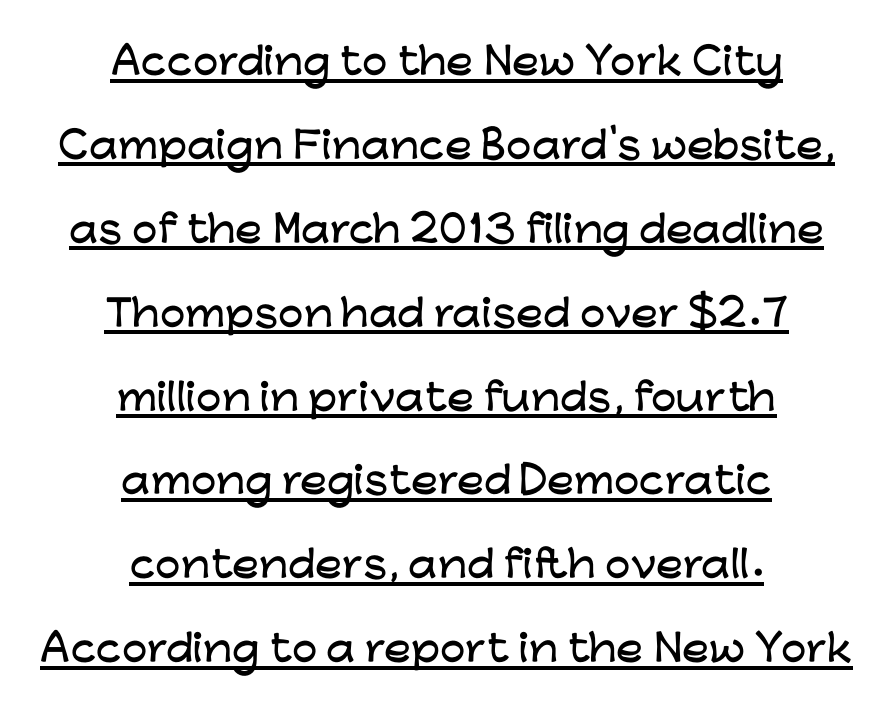
Q: Is the text italic (slanted)? A: No, it is upright.
Q: Is the typeface a serif or a sans-serif typeface? A: Sans-serif.
Q: Is the text underlined? A: Yes.
Q: How is the paragraph aligned? A: Centered.
Q: Is the spacing between letters normal or unusually wide? A: Normal.
Q: Is the spacing between lines tight, normal or loose? A: Loose.
Q: Width (condensed, normal, or wide)? A: Wide.
Q: Stroke contrast? A: Low.
Q: x-height? A: Medium.
Q: Monospaced? A: No.
